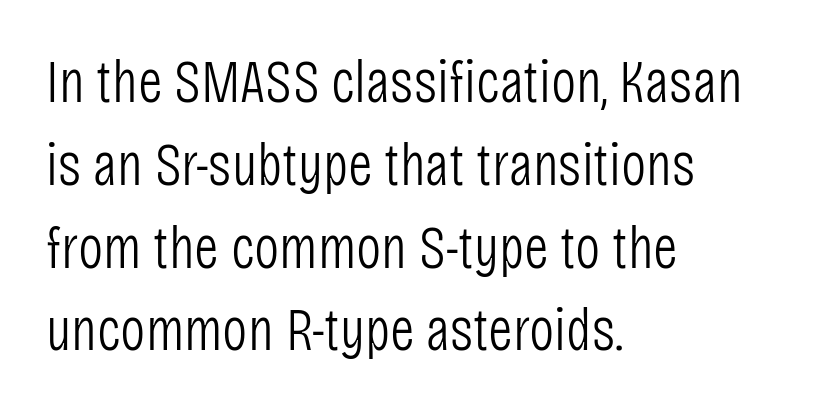
The passage shown is typed in a proportional face where columns would drift. Between one letter and the next there's only the usual sliver of space. Letterform terminals end flat and unadorned throughout the passage. The space between consecutive lines is moderate. Compared with a typical body face, this is equally light or lighter still.
